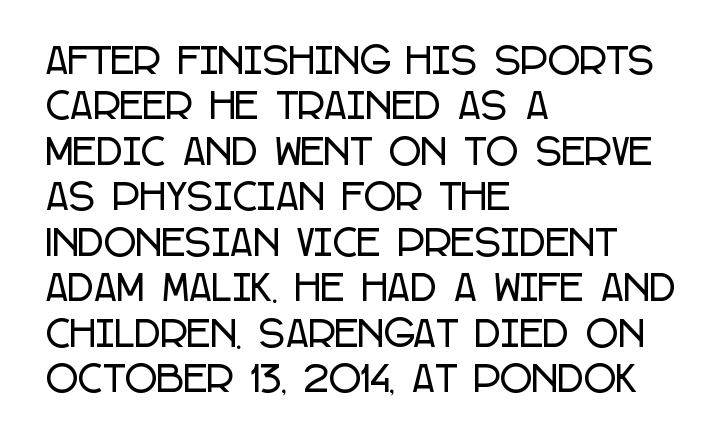
Line beginnings align vertically; line endings do not. Is there much room between lines? A standard amount, neither cramped nor airy. The letters stand upright; this is a roman face. This sample has the flowing, uneven cadence of proportional lettering. The face used here is rendered with its standard letterfit. Bare-footed words on every line.
